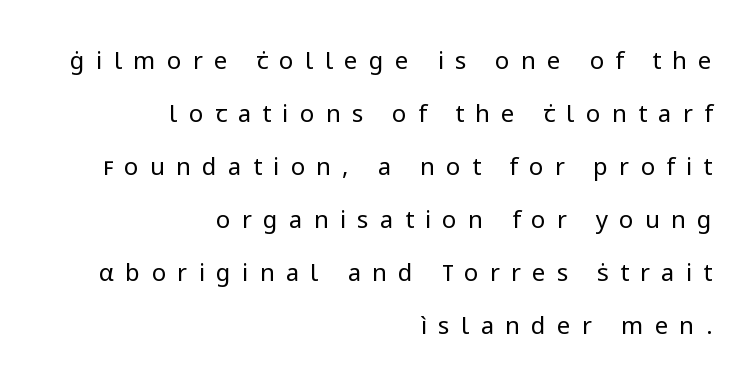
Q: Is the text bold? A: No.
Q: Is the text italic (slanted)? A: No, it is upright.
Q: Is the text underlined? A: No.
Q: How is the paragraph aligned? A: Right-aligned.
Q: Is the spacing between letters normal or unusually wide? A: Unusually wide.
Q: Is the spacing between lines tight, normal or loose? A: Loose.
